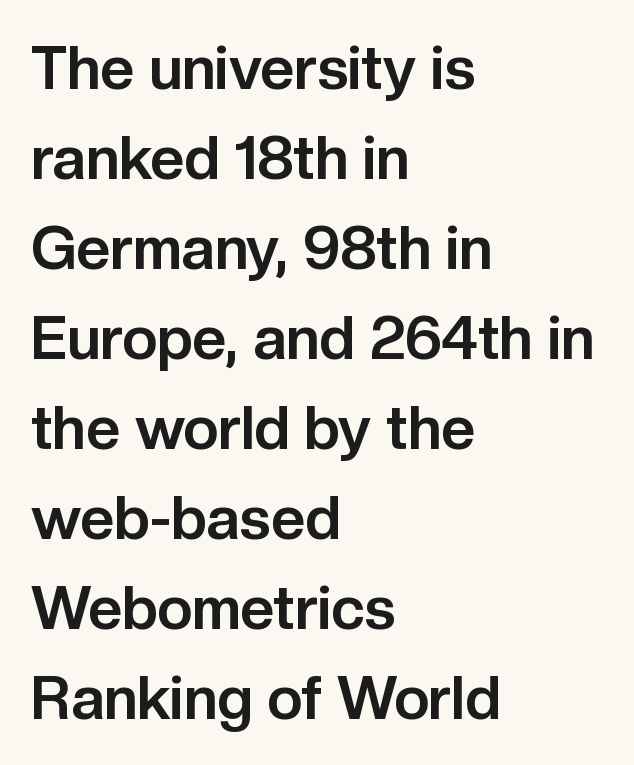
{"serif": "no", "italic": "no", "bold": "yes", "weight": "bold", "width": "normal", "stroke_contrast": "low", "x_height": "medium", "monospaced": "no", "underline": "no", "align": "left", "line_spacing": "normal", "line_spacing_ratio": 1.5, "letter_spacing": "normal", "letter_spacing_em": 0.0, "glyph_px": 60}
